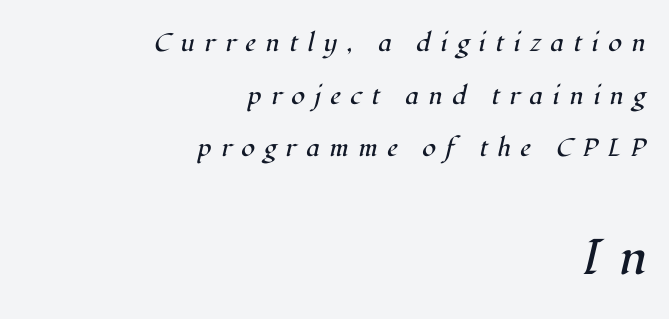
Q: Is the text bold? A: No.
Q: Is the text italic (slanted)? A: Yes, it leans right by about 12 degrees.
Q: Is the typeface a serif or a sans-serif typeface? A: Serif.
Q: Is the text underlined? A: No.
Q: How is the paragraph aligned? A: Right-aligned.
Q: Is the spacing between letters normal or unusually wide? A: Unusually wide.
Q: Is the spacing between lines tight, normal or loose? A: Loose.
Q: Which block of text is set in a larger size, the first (top) or the second (bottom)? A: The second (bottom) one.
Q: Width (condensed, normal, or wide)? A: Normal.
Q: Stroke contrast? A: High.
Q: x-height? A: Medium.
Q: Monospaced? A: No.
